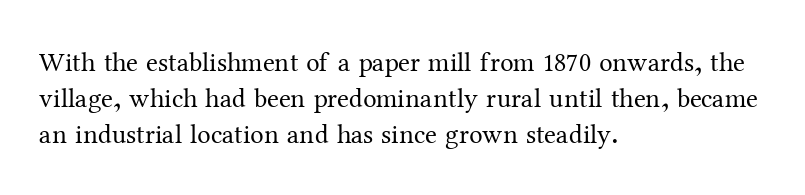
A clean baseline with only descenders dipping below it. The letters stand upright; this is a roman face. The letterforms sit shoulder to shoulder at normal distance. The compositor pushed each line to the left boundary.
